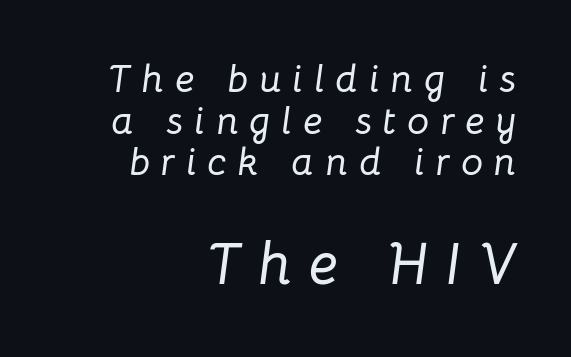
Q: Is the text italic (slanted)? A: Yes, it leans right by about 8 degrees.
Q: Is the text underlined? A: No.
Q: How is the paragraph aligned? A: Right-aligned.
Q: Is the spacing between letters normal or unusually wide? A: Unusually wide.
Q: Is the spacing between lines tight, normal or loose? A: Tight.
Q: Which block of text is set in a larger size, the first (top) or the second (bottom)? A: The second (bottom) one.
Q: Width (condensed, normal, or wide)? A: Normal.
Q: Stroke contrast? A: Low.
Q: x-height? A: Medium.
Q: Monospaced? A: No.
